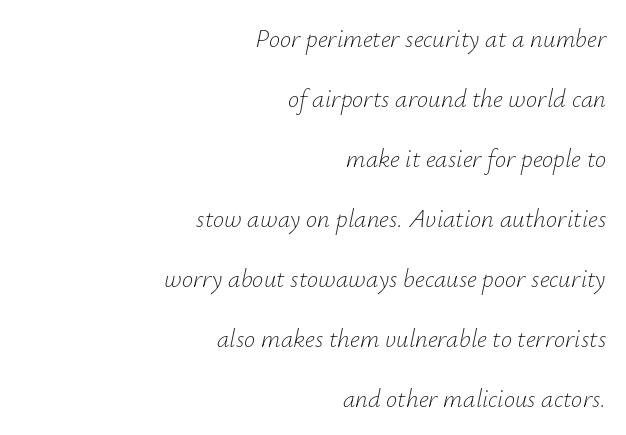
Quick note: underline off. Standard letterfit; no display-style spreading of the glyphs. The line-height multiplier appears high, well above default. Casual observation: everything's shoved over to the right. This reads as an unemphasized weight, regular at the heaviest. When letters slant like this, we call the style italic.
